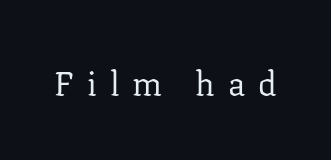
The face used here is rendered with a markedly widened letterfit. Posture: upright roman. The face used here is seriffed, in the tradition of book romans. The passage shown is not bold in any degree. The specimen omits any rule beneath the text block's lines.
